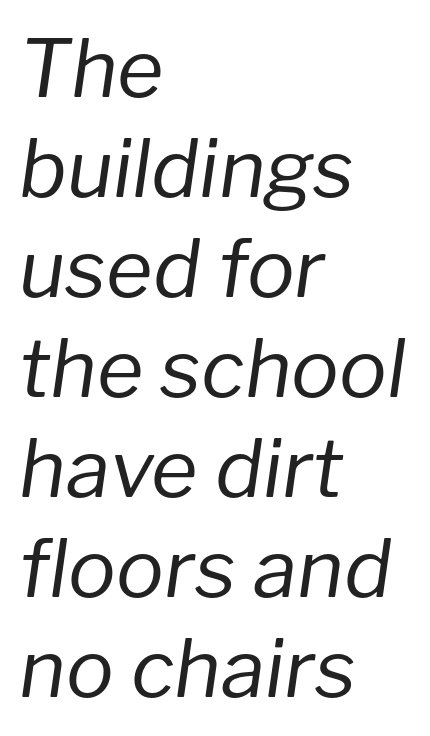
{"italic": "yes", "lean": "right", "slant_degrees": 8, "bold": "no", "weight": "regular", "width": "normal", "stroke_contrast": "low", "x_height": "medium", "monospaced": "no", "underline": "no", "align": "left", "line_spacing": "normal", "line_spacing_ratio": 1.25, "letter_spacing": "normal", "letter_spacing_em": 0.0, "glyph_px": 80}
